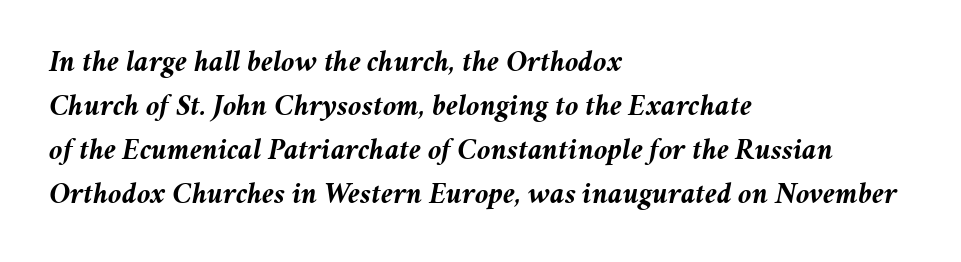
{"italic": "yes", "lean": "right", "slant_degrees": 11, "bold": "yes", "weight": "semibold", "width": "normal", "stroke_contrast": "medium", "x_height": "medium", "monospaced": "no", "underline": "no", "align": "left", "line_spacing": "normal", "line_spacing_ratio": 1.47, "letter_spacing": "normal", "letter_spacing_em": 0.0, "glyph_px": 30}
